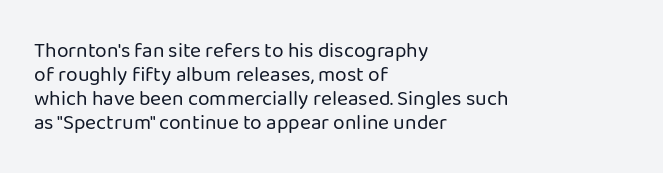
Q: Is the text bold? A: No.
Q: Is the text italic (slanted)? A: No, it is upright.
Q: Is the text underlined? A: No.
Q: How is the paragraph aligned? A: Left-aligned.
Q: Is the spacing between letters normal or unusually wide? A: Normal.
Q: Is the spacing between lines tight, normal or loose? A: Tight.
